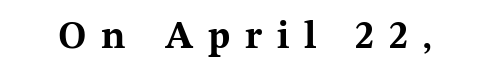
{"serif": "yes", "italic": "no", "bold": "yes", "weight": "bold", "width": "wide", "stroke_contrast": "medium", "x_height": "medium", "monospaced": "no", "underline": "no", "letter_spacing": "wide", "letter_spacing_em": 0.39, "glyph_px": 38}
